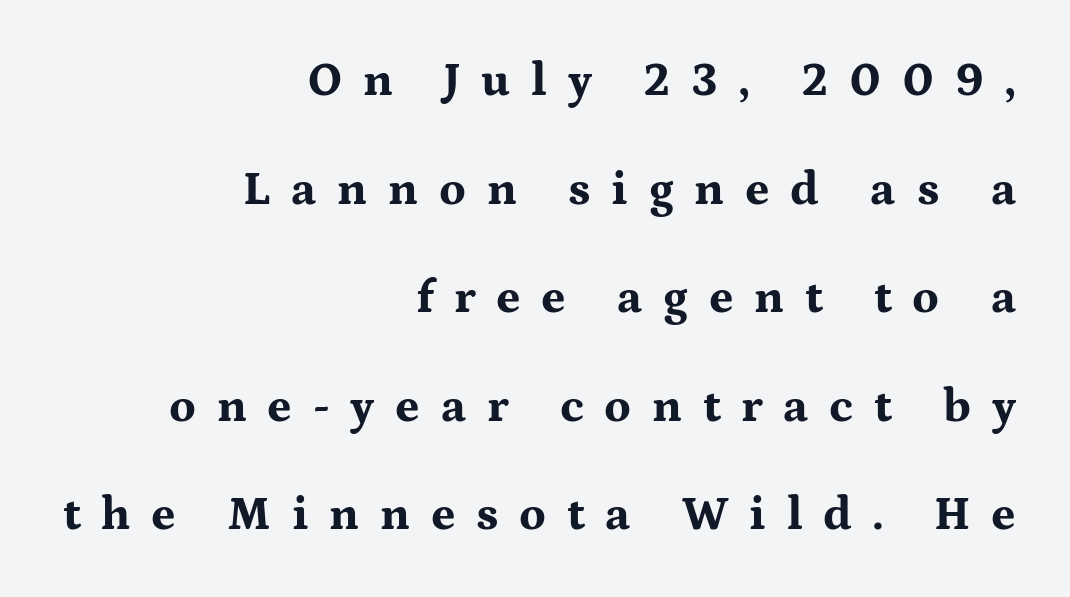
The image shows 47 px bold, wide serif type, upright; set right-aligned, loose line spacing (2.31x), unusually wide letter spacing (+0.44 em), not underlined; medium stroke contrast and a medium x-height.
